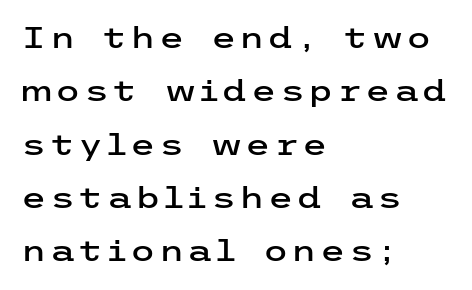
The image shows 29 px wide sans-serif type, upright; set left-aligned, line spacing 1.84x, not underlined; low stroke contrast and a medium x-height.
